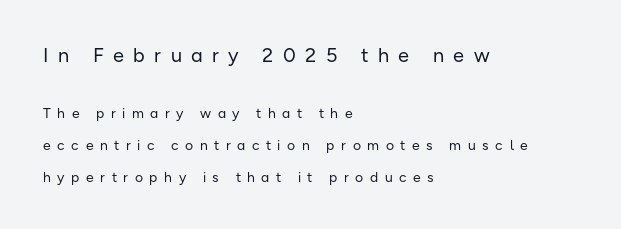
The image shows 20 px text type, upright; set left-aligned, loose line spacing (2.27x), unusually wide letter spacing (+0.47 em), not underlined; the first (top) block is 1.43x larger.
